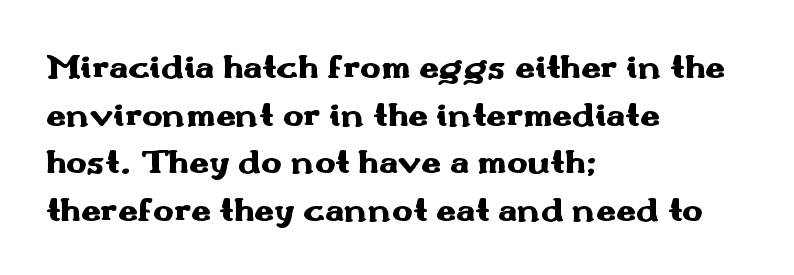
Q: Is the text bold? A: Yes.
Q: Is the text italic (slanted)? A: No, it is upright.
Q: Is the typeface a serif or a sans-serif typeface? A: Sans-serif.
Q: Is the text underlined? A: No.
Q: How is the paragraph aligned? A: Left-aligned.
Q: Is the spacing between letters normal or unusually wide? A: Normal.
Q: Is the spacing between lines tight, normal or loose? A: Normal.
Q: Width (condensed, normal, or wide)? A: Wide.
Q: Stroke contrast? A: Medium.
Q: x-height? A: Small.
Q: Monospaced? A: No.
